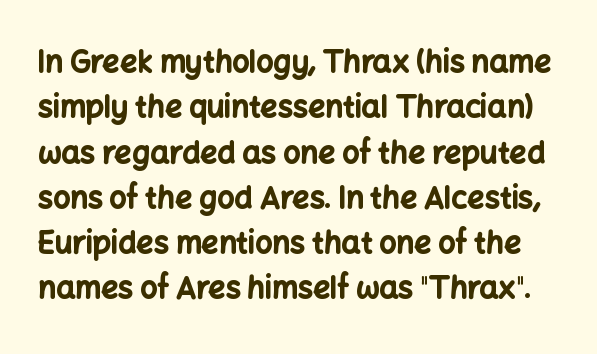
The letters stand upright; this is a roman face. The strokes are fattened all the way to bold. If you measured baseline to baseline, you'd find a middling distance. This sample has the flowing, uneven cadence of proportional lettering. Nope, no serifs anywhere on these letters.
